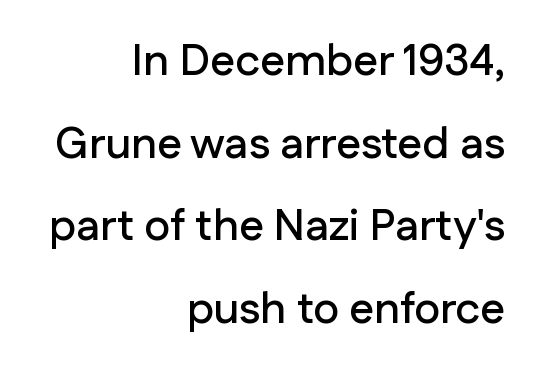
{"serif": "no", "italic": "no", "width": "normal", "stroke_contrast": "low", "x_height": "medium", "monospaced": "no", "underline": "no", "align": "right", "line_spacing_ratio": 1.88, "letter_spacing": "normal", "letter_spacing_em": 0.0, "glyph_px": 44}
